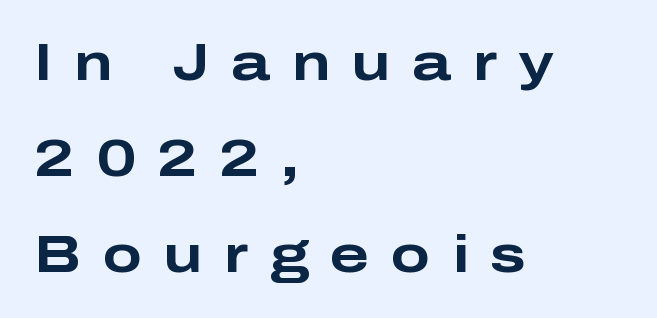
{"serif": "no", "italic": "no", "bold": "yes", "weight": "bold", "width": "wide", "stroke_contrast": "low", "x_height": "medium", "monospaced": "no", "underline": "no", "align": "left", "line_spacing_ratio": 1.85, "letter_spacing": "wide", "letter_spacing_em": 0.42, "glyph_px": 52}
